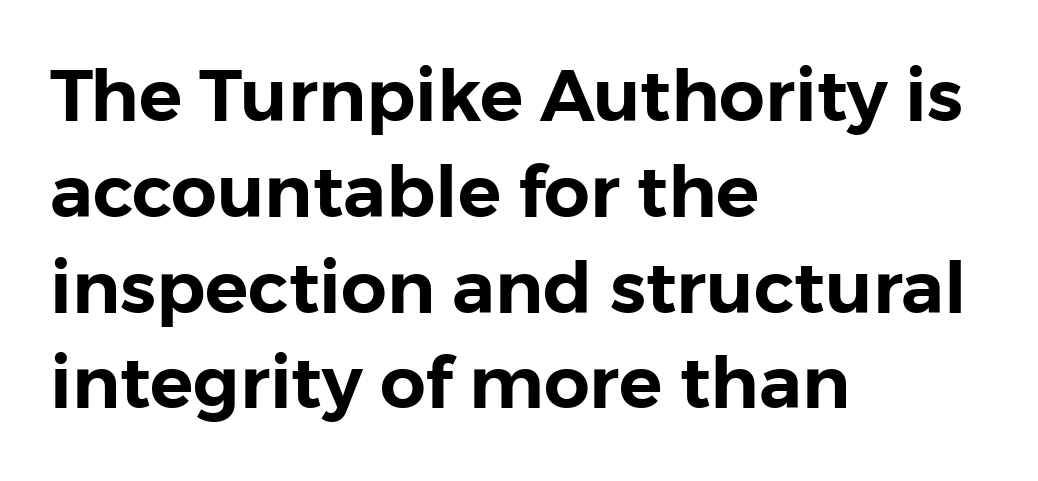
The letters stand straight up with perfectly vertical stems. Note the varied advance widths — an 'i' is clearly narrower than an 'm'. Left-aligned paragraph, ragged on the right. In terms of letterspacing, this is plain default setting. Successive baselines arrive at the customary interval. Clear beneath every line of the passage.
